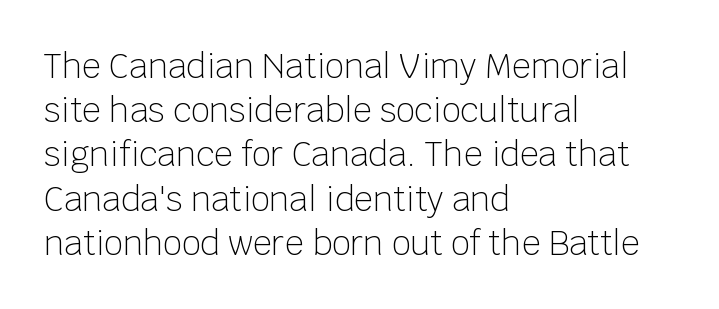
The image shows 33 px light sans-serif type, upright; set left-aligned, normal line spacing (1.34x), normal letter spacing, not underlined; low stroke contrast and a large x-height.
